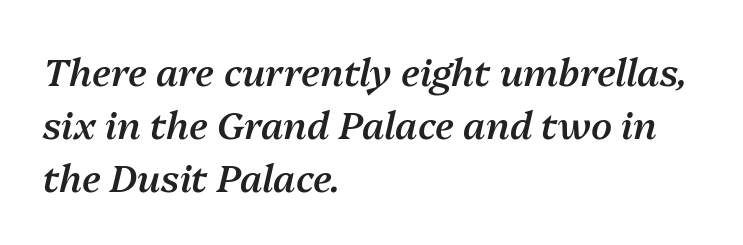
The image shows 38 px semibold type, italic (leaning right); set left-aligned, normal line spacing (1.39x), normal letter spacing, not underlined; medium stroke contrast and a medium x-height.
